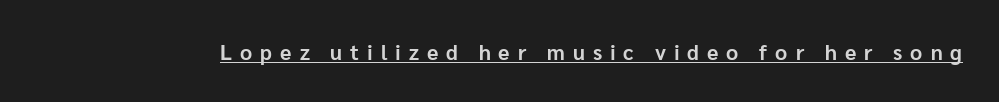
The image shows 21 px bold type, upright; set unusually wide letter spacing (+0.38 em), underlined.
